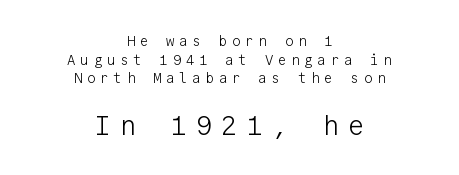
Q: Is the text bold? A: No.
Q: Is the text italic (slanted)? A: No, it is upright.
Q: Is the text underlined? A: No.
Q: How is the paragraph aligned? A: Centered.
Q: Is the spacing between letters normal or unusually wide? A: Unusually wide.
Q: Is the spacing between lines tight, normal or loose? A: Normal.
Q: Which block of text is set in a larger size, the first (top) or the second (bottom)? A: The second (bottom) one.
